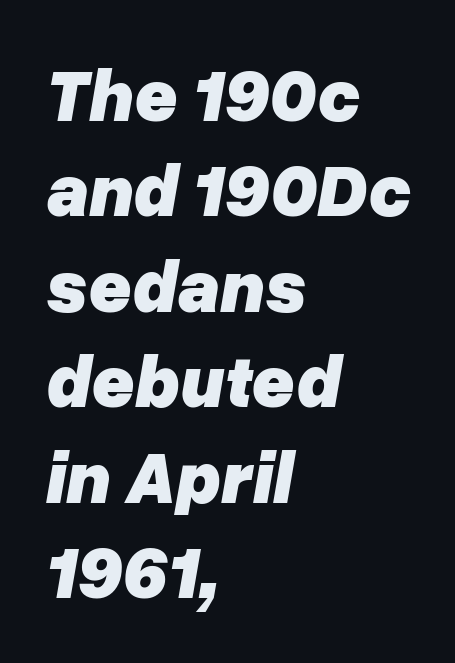
Notice how descenders clear the ascenders below comfortably — that's standard leading. On the weight axis this lands at bold, roughly 700. The rendering anchors every line to the left-hand side. Character widths vary here, with narrow letters taking less room than wide ones. Spacing between characters is what you'd get straight out of the box.
